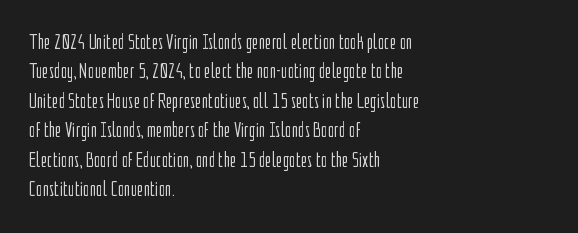
Bare-footed words on every line. Every stem runs plumb, perpendicular to the baseline. The typesetting does not lean heavy: it is not bold. Tracking value appears to be zero — textbook default spacing. The vertical gap from one line to the next is medium.
